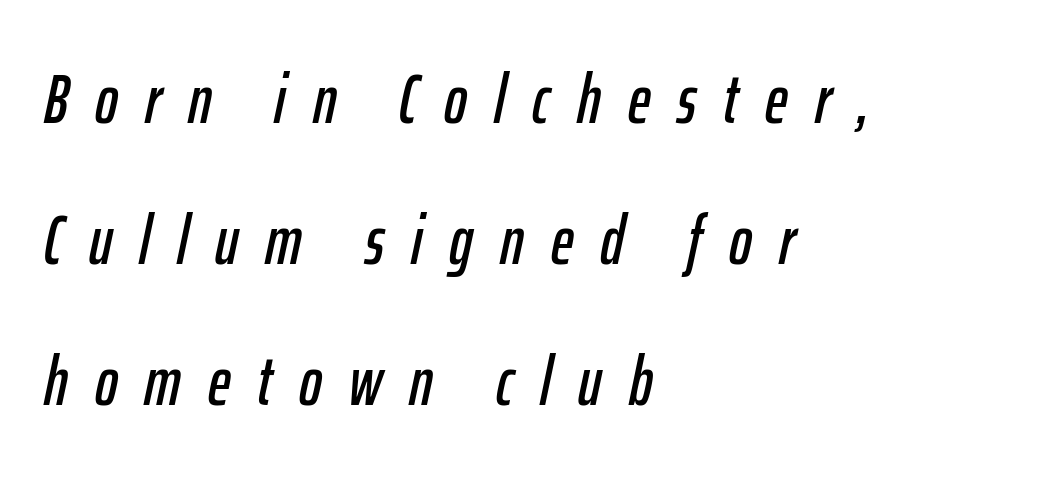
{"italic": "yes", "lean": "right", "slant_degrees": 12, "width": "condensed", "stroke_contrast": "low", "x_height": "medium", "monospaced": "no", "underline": "no", "align": "left", "line_spacing": "loose", "line_spacing_ratio": 2.04, "letter_spacing": "wide", "letter_spacing_em": 0.39, "glyph_px": 69}
